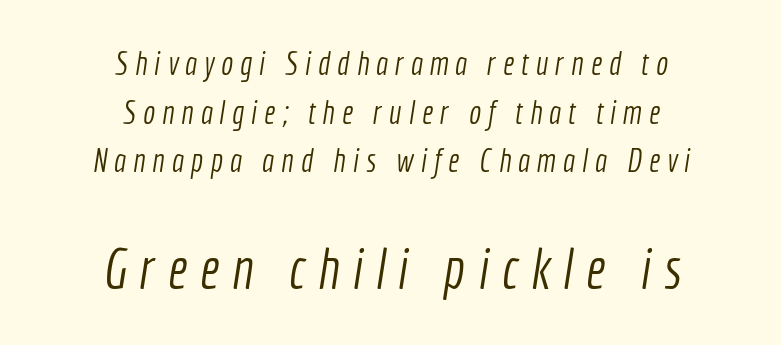
The letters look calm and open, with moderate or lighter stems. The tracking reads as deliberately expanded to a designer's eye. The designer went with a sans here, leaving each stem footless. Students, observe: this is what conventionally led text looks like. Has an underline been added? It has not. A student would call this center alignment; a typographer would say set centered.
